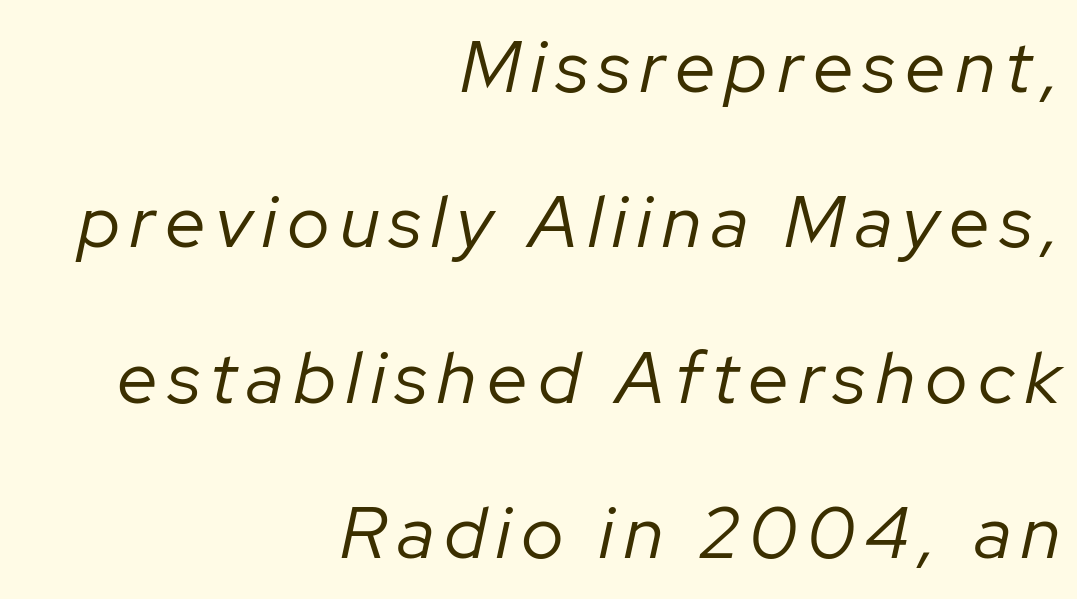
The image shows 73 px regular-weight type, italic (leaning right); set right-aligned, loose line spacing (2.13x), not underlined; low stroke contrast and a medium x-height.
